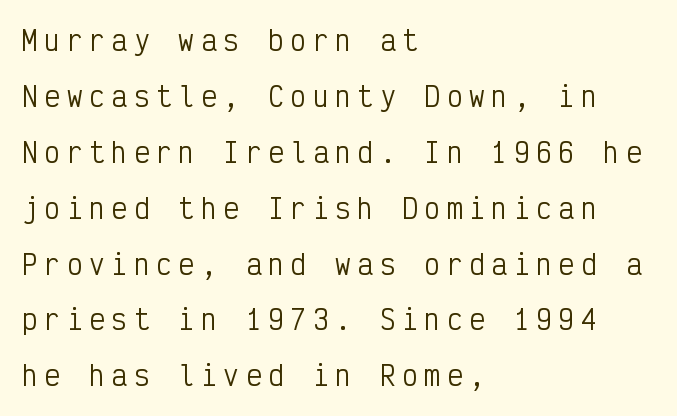
{"italic": "no", "bold": "no", "underline": "no", "align": "left", "line_spacing": "loose", "line_spacing_ratio": 2.15, "letter_spacing": "wide", "letter_spacing_em": 0.26, "glyph_px": 26}
